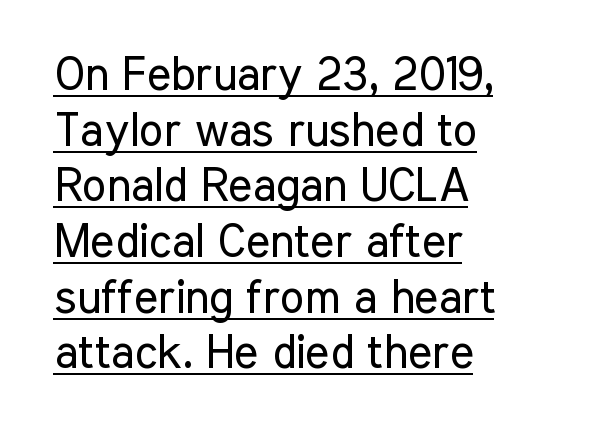
The image shows 46 px regular-weight, condensed sans-serif type, upright; set left-aligned, line spacing 1.21x, normal letter spacing, underlined; low stroke contrast and a medium x-height.
